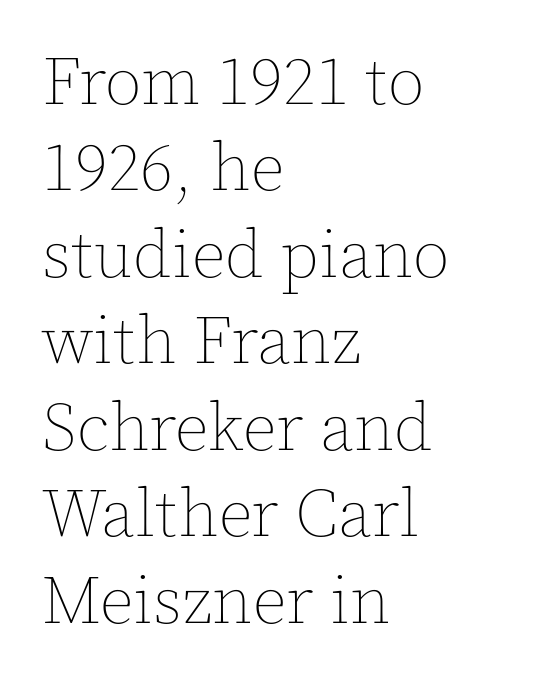
{"italic": "no", "bold": "no", "weight": "thin", "width": "normal", "x_height": "medium", "monospaced": "no", "underline": "no", "align": "left", "line_spacing": "normal", "line_spacing_ratio": 1.29, "letter_spacing": "normal", "letter_spacing_em": 0.0, "glyph_px": 67}
